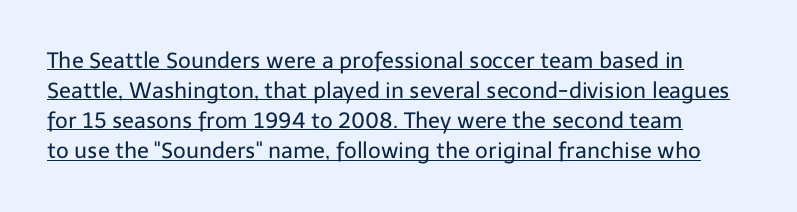
Reading down the column, the eye jumps a familiar distance to each next line. The string is rendered with underlining switched on. The horizontal fit of the characters is conventional and even. The lettering stays uniformly vertical, giving the passage a roman look. Letters have the restrained weight of plain body copy at most.
